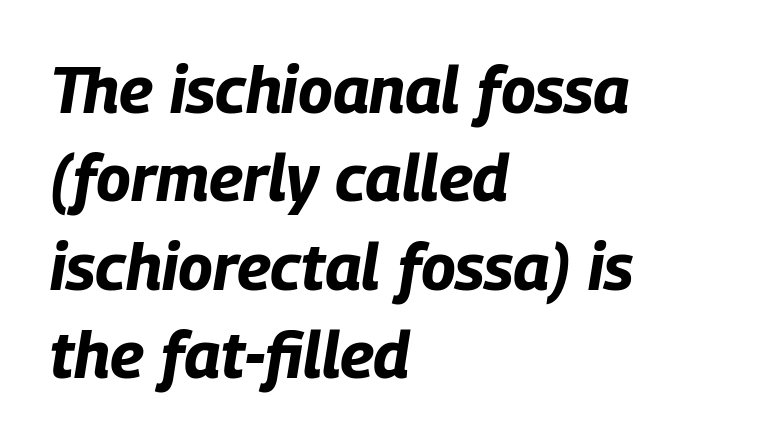
{"italic": "yes", "lean": "right", "slant_degrees": 9, "bold": "yes", "weight": "bold", "width": "condensed", "stroke_contrast": "low", "x_height": "large", "monospaced": "no", "underline": "no", "align": "left", "line_spacing": "normal", "line_spacing_ratio": 1.36, "letter_spacing": "normal", "letter_spacing_em": 0.0, "glyph_px": 65}
